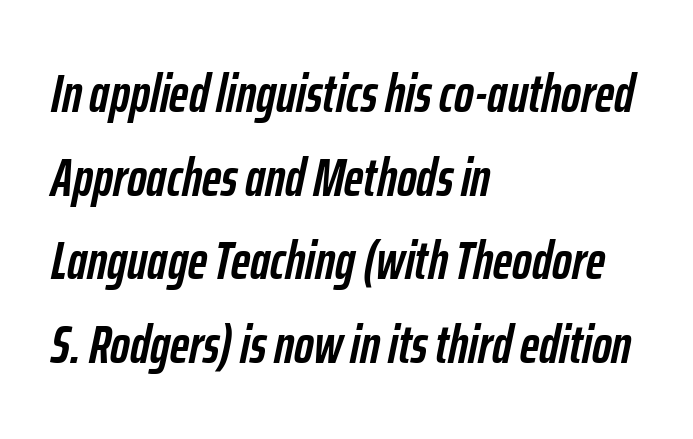
{"italic": "yes", "lean": "right", "slant_degrees": 12, "bold": "yes", "weight": "semibold", "width": "condensed", "stroke_contrast": "low", "x_height": "medium", "monospaced": "no", "underline": "no", "align": "left", "line_spacing": "normal", "line_spacing_ratio": 1.58, "letter_spacing": "normal", "letter_spacing_em": 0.0, "glyph_px": 53}
